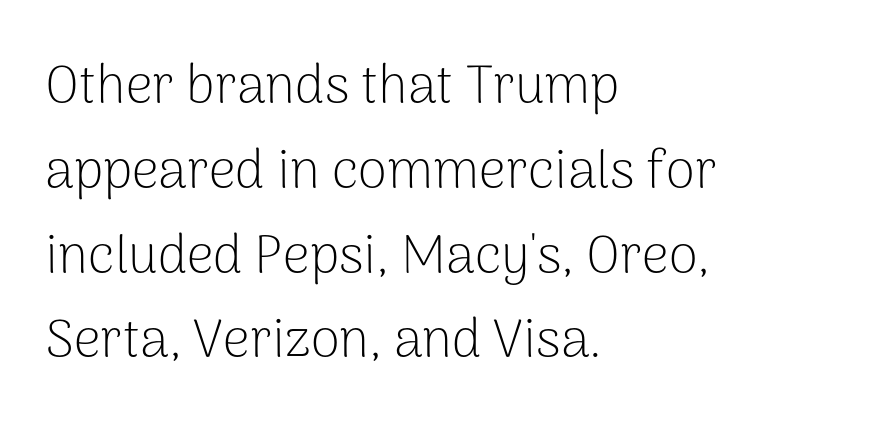
The image shows 53 px light sans-serif type, upright; set left-aligned, normal line spacing (1.6x), normal letter spacing, not underlined; low stroke contrast and a medium x-height.
